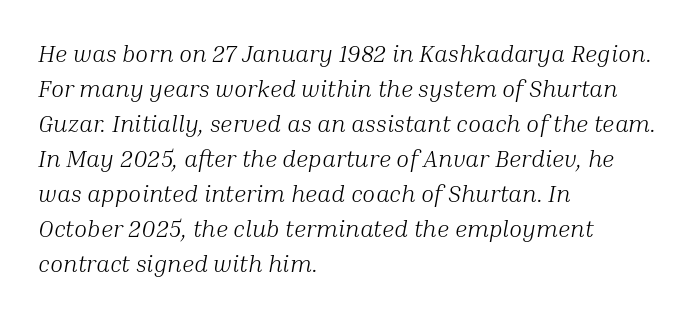
The image shows 24 px text type, italic (leaning right); set left-aligned, normal line spacing (1.46x), normal letter spacing, not underlined.
